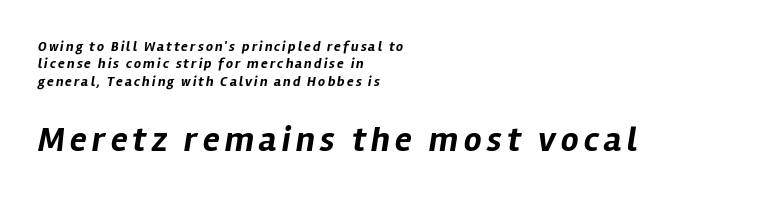
Q: Is the text bold? A: Yes.
Q: Is the text italic (slanted)? A: Yes, it leans right by about 12 degrees.
Q: Is the text underlined? A: No.
Q: How is the paragraph aligned? A: Left-aligned.
Q: Is the spacing between lines tight, normal or loose? A: Normal.
Q: Which block of text is set in a larger size, the first (top) or the second (bottom)? A: The second (bottom) one.
Q: Width (condensed, normal, or wide)? A: Normal.
Q: Stroke contrast? A: Low.
Q: x-height? A: Medium.
Q: Monospaced? A: No.
